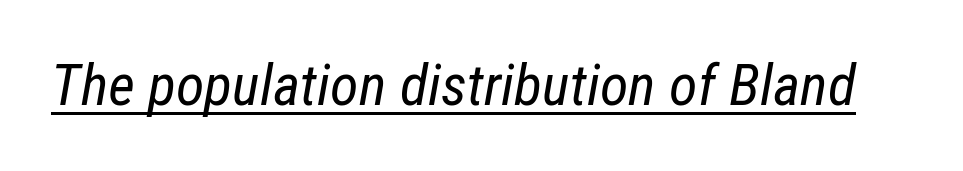
Spacing verdict: proportional, widths tailored to each character. Would a proofreader flag this as italicized? Yes. What stands out about the letter spacing? Nothing — it is the standard amount. The lettering is marked with a stroke running underneath it.
